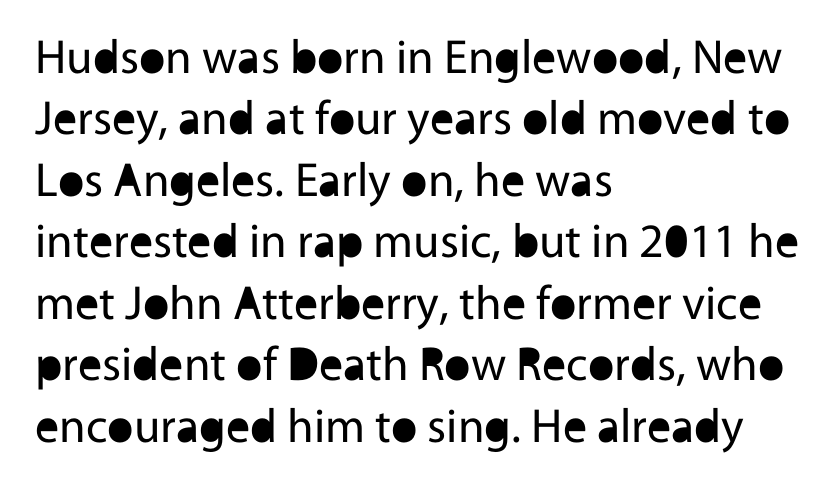
Q: Is the text bold? A: No.
Q: Is the text italic (slanted)? A: No, it is upright.
Q: Is the typeface a serif or a sans-serif typeface? A: Sans-serif.
Q: Is the text underlined? A: No.
Q: How is the paragraph aligned? A: Left-aligned.
Q: Is the spacing between letters normal or unusually wide? A: Normal.
Q: Is the spacing between lines tight, normal or loose? A: Normal.
Q: Width (condensed, normal, or wide)? A: Normal.
Q: x-height? A: Medium.
Q: Monospaced? A: No.
